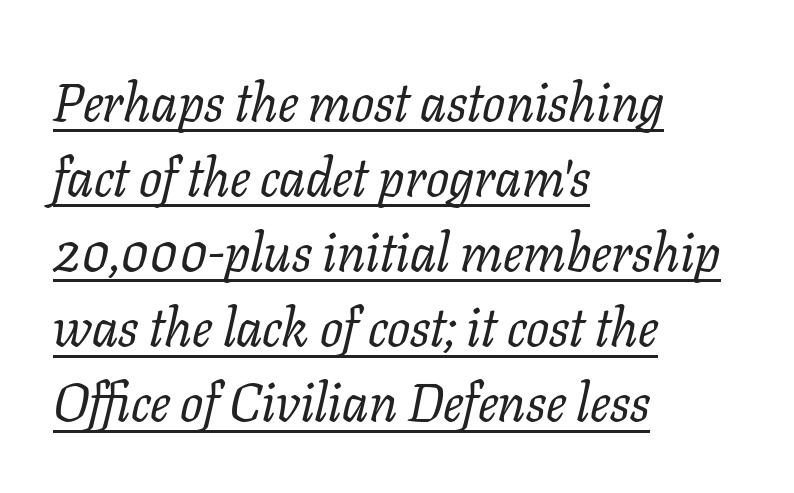
{"serif": "yes", "italic": "yes", "lean": "right", "slant_degrees": 11, "bold": "no", "weight": "regular", "width": "normal", "stroke_contrast": "low", "x_height": "medium", "monospaced": "no", "underline": "yes", "align": "left", "line_spacing": "normal", "line_spacing_ratio": 1.39, "letter_spacing": "normal", "letter_spacing_em": 0.0, "glyph_px": 54}
